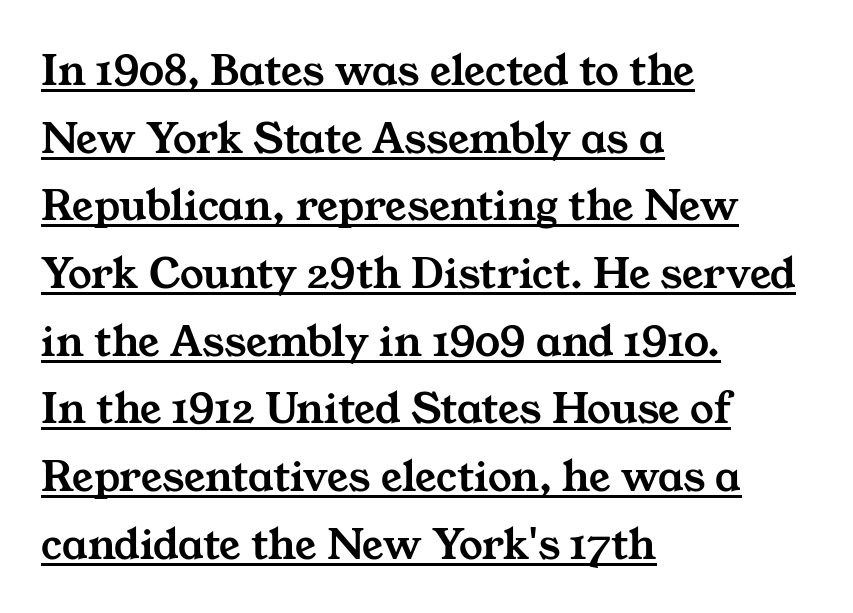
Q: Is the typeface a serif or a sans-serif typeface? A: Serif.
Q: Is the text underlined? A: Yes.
Q: How is the paragraph aligned? A: Left-aligned.
Q: Is the spacing between letters normal or unusually wide? A: Normal.
Q: Is the spacing between lines tight, normal or loose? A: Normal.
Q: Width (condensed, normal, or wide)? A: Wide.
Q: Stroke contrast? A: Medium.
Q: x-height? A: Medium.
Q: Monospaced? A: No.
